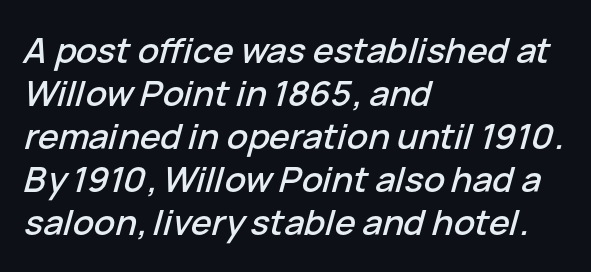
Compared with ordinary roman type, these characters are visibly tilted. Left-aligned paragraph, ragged on the right. The baseline area is clear. The line texture is even and compact thanks to regular tracking. You could not count columns in this text — the font is proportionally spaced.
